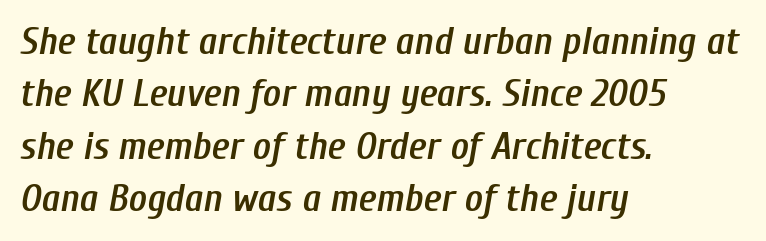
Q: Is the text bold? A: Semi-bold.
Q: Is the text italic (slanted)? A: Yes, it leans right by about 10 degrees.
Q: Is the text underlined? A: No.
Q: How is the paragraph aligned? A: Left-aligned.
Q: Is the spacing between letters normal or unusually wide? A: Normal.
Q: Is the spacing between lines tight, normal or loose? A: Normal.
Q: Width (condensed, normal, or wide)? A: Condensed.
Q: Stroke contrast? A: Low.
Q: x-height? A: Medium.
Q: Monospaced? A: No.
